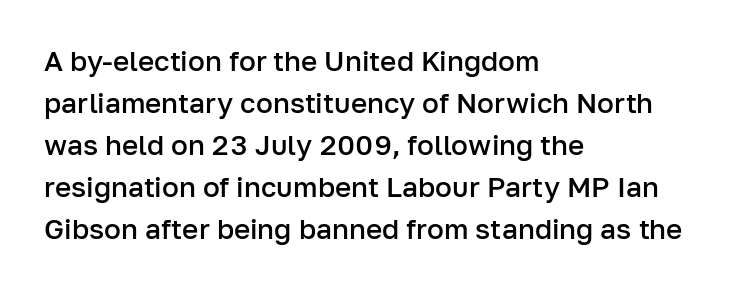
{"serif": "no", "italic": "no", "bold": "semi", "weight": "semibold", "width": "normal", "stroke_contrast": "low", "x_height": "medium", "monospaced": "no", "underline": "no", "align": "left", "line_spacing": "normal", "line_spacing_ratio": 1.5, "letter_spacing": "normal", "letter_spacing_em": 0.0, "glyph_px": 28}
